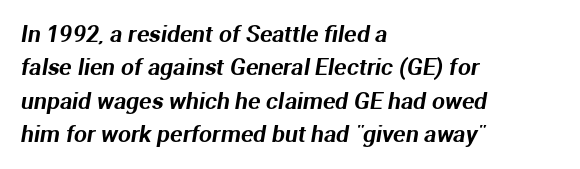
{"underline": "no", "align": "left", "line_spacing": "normal", "line_spacing_ratio": 1.45, "letter_spacing": "normal", "letter_spacing_em": 0.0, "glyph_px": 23}
